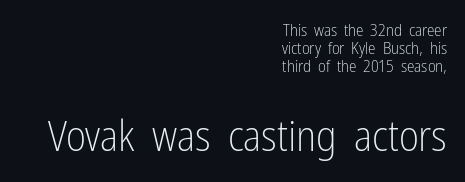
The image shows 43 px light, condensed sans-serif type, upright; set right-aligned, tight line spacing (1.07x), normal letter spacing, not underlined; the second (bottom) block is 2.53x larger; low stroke contrast and a medium x-height.
